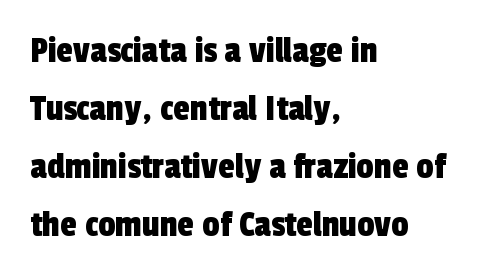
Clear beneath every line of the passage. The passage shown has conventional tracking throughout. The designer left line spacing at the default. Character widths vary here, with narrow letters taking less room than wide ones. The setting favours the left margin, as ordinary paragraphs usually do.
